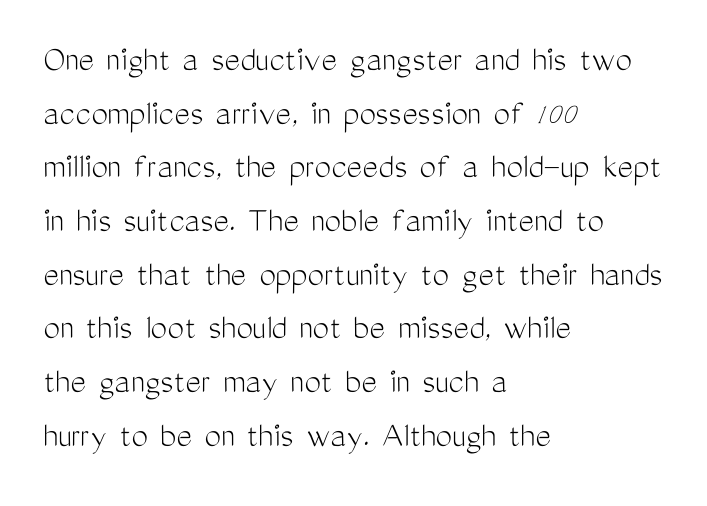
{"serif": "no", "italic": "no", "bold": "no", "weight": "light", "width": "condensed", "stroke_contrast": "medium", "x_height": "medium", "monospaced": "no", "underline": "no", "align": "left", "line_spacing": "normal", "line_spacing_ratio": 1.45, "letter_spacing": "normal", "letter_spacing_em": 0.0, "glyph_px": 37}
